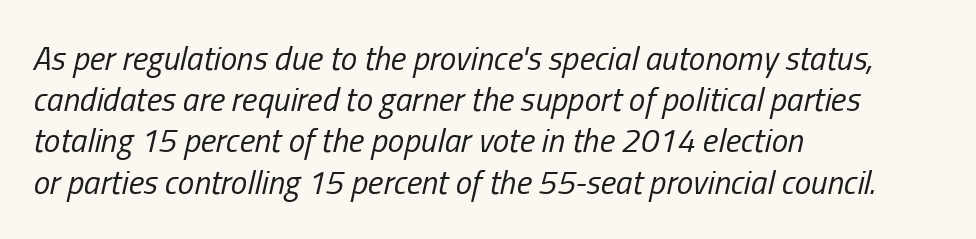
The rendering applies a slant to the glyphs. A classic flush-left, rag-right setting is used for this passage. What's the leading like? Ordinary, nothing unusual. Between one letter and the next there's only the usual sliver of space.
